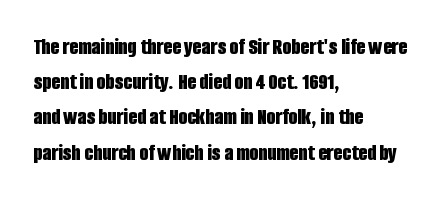
Each new line begins a customary step beneath the previous one. This rendering leaves character spacing at its baseline value. The lettering stays uniformly vertical, giving the passage a roman look. This rendering features lettering with no underline. A student would call this left alignment; a typographer would say flush left, rag right. Is the type bold? Yes — the strokes are clearly thick and heavy.
